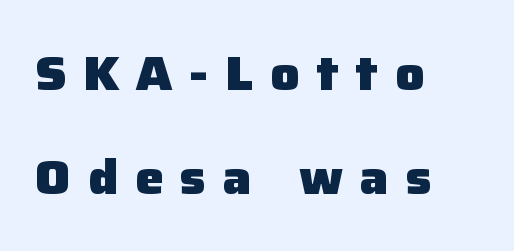
Has an underline been added? It has not. Posture: straight, roman, zero tilt. There is plenty of visible air inserted between adjacent glyphs. A typesetter would call this proportional, since set widths differ per character. These lines are set flush left with a ragged right edge.
